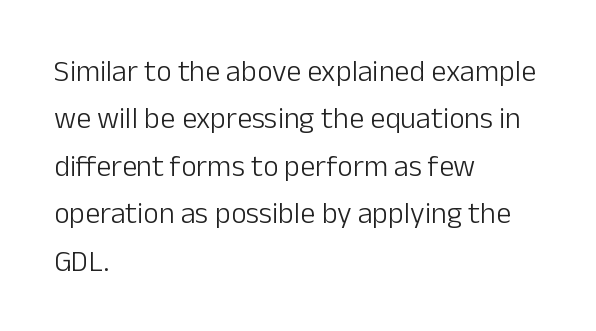
The image shows 30 px light sans-serif type, upright; set left-aligned, normal line spacing (1.58x), normal letter spacing, not underlined; low stroke contrast and a medium x-height.
